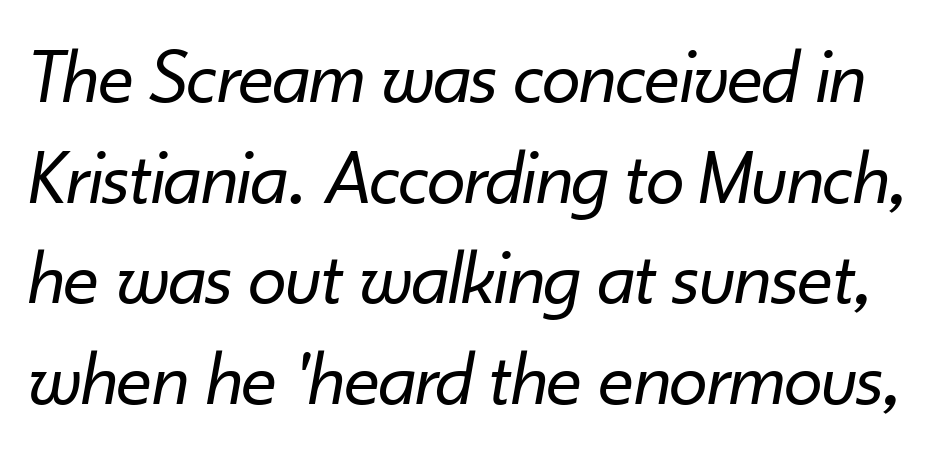
{"italic": "yes", "lean": "right", "slant_degrees": 10, "bold": "no", "weight": "regular", "width": "normal", "stroke_contrast": "low", "x_height": "small", "monospaced": "no", "underline": "no", "line_spacing": "normal", "line_spacing_ratio": 1.29, "letter_spacing": "normal", "letter_spacing_em": 0.0, "glyph_px": 78}
